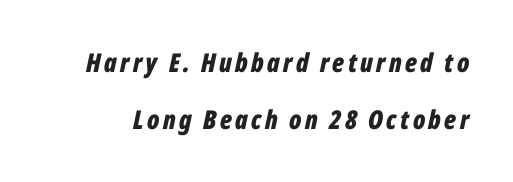
Q: Is the text bold? A: Yes.
Q: Is the text italic (slanted)? A: Yes, it leans right by about 12 degrees.
Q: Is the text underlined? A: No.
Q: Is the spacing between lines tight, normal or loose? A: Loose.
